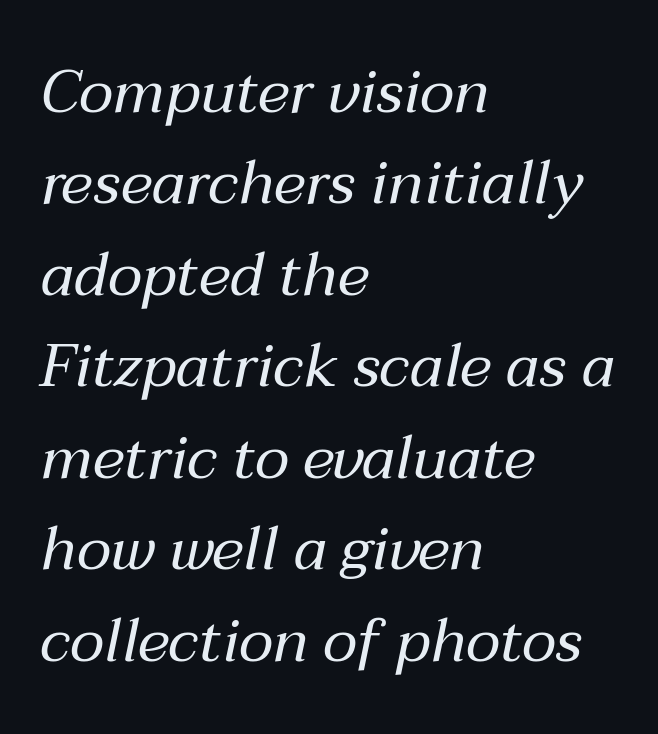
Q: Is the text bold? A: No.
Q: Is the text italic (slanted)? A: Yes, it leans right by about 12 degrees.
Q: Is the text underlined? A: No.
Q: How is the paragraph aligned? A: Left-aligned.
Q: Is the spacing between letters normal or unusually wide? A: Normal.
Q: Is the spacing between lines tight, normal or loose? A: Normal.
Q: Width (condensed, normal, or wide)? A: Normal.
Q: Stroke contrast? A: Medium.
Q: x-height? A: Medium.
Q: Monospaced? A: No.
